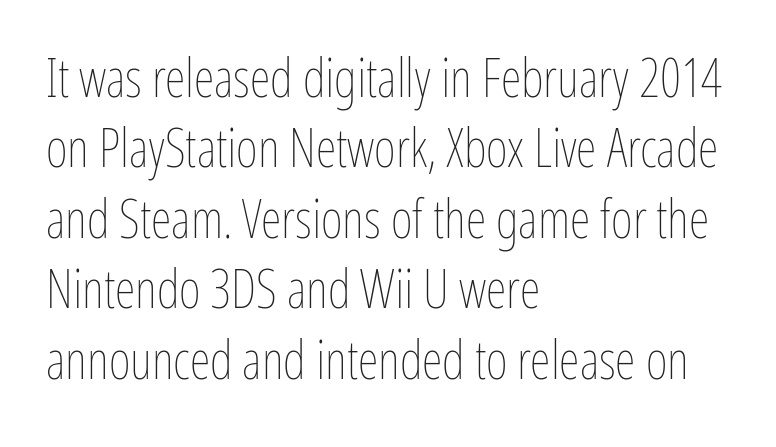
The font is comparable to plain body text, perhaps lighter. This sample uses plain, unmodified letter spacing. Successive baselines arrive at the customary interval. The passage shown is typed in a proportional face where columns would drift.
